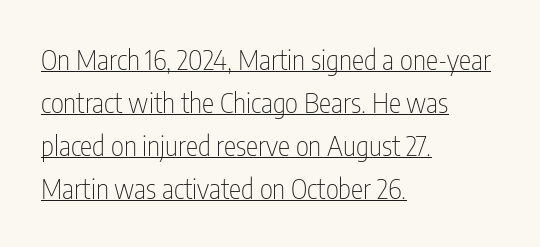
You can tell from the bare stems that sans-serif type was used. Whoever set this chose a conventional vertical rhythm. When letters stand straight like this, we call the style roman or upright. The rendering uses the underline text-decoration. Weight: in the light-to-regular range.
